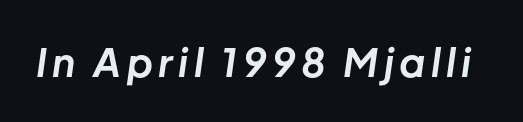
The image shows 39 px bold type, italic (leaning right); set not underlined; low stroke contrast and a medium x-height.
